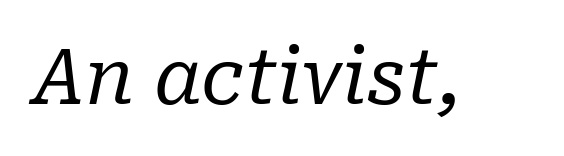
Q: Is the text bold? A: No.
Q: Is the text italic (slanted)? A: Yes, it leans right by about 10 degrees.
Q: Is the typeface a serif or a sans-serif typeface? A: Serif.
Q: Is the text underlined? A: No.
Q: Is the spacing between letters normal or unusually wide? A: Normal.
Q: Width (condensed, normal, or wide)? A: Normal.
Q: Stroke contrast? A: Low.
Q: x-height? A: Medium.
Q: Monospaced? A: No.
